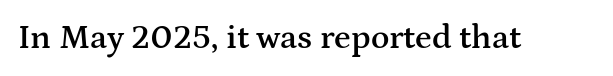
This rendering employs a face with finishing strokes, i.e., a serif. A clean baseline with only descenders dipping below it. A typesetter would call this proportional, since set widths differ per character. Glyph-to-glyph distance matches everyday printed text.
